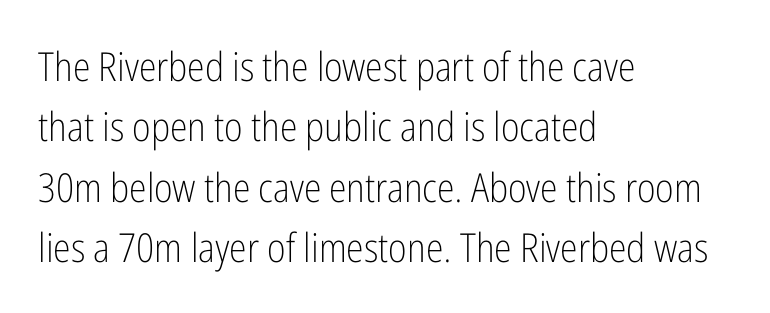
Q: Is the text bold? A: No.
Q: Is the text italic (slanted)? A: No, it is upright.
Q: Is the typeface a serif or a sans-serif typeface? A: Sans-serif.
Q: Is the text underlined? A: No.
Q: How is the paragraph aligned? A: Left-aligned.
Q: Is the spacing between letters normal or unusually wide? A: Normal.
Q: Is the spacing between lines tight, normal or loose? A: Normal.
Q: Width (condensed, normal, or wide)? A: Condensed.
Q: Stroke contrast? A: Low.
Q: x-height? A: Medium.
Q: Monospaced? A: No.
